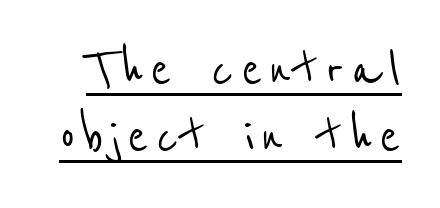
{"serif": "no", "width": "condensed", "stroke_contrast": "low", "x_height": "medium", "monospaced": "no", "underline": "yes", "line_spacing": "tight", "line_spacing_ratio": 1.08, "glyph_px": 62}
